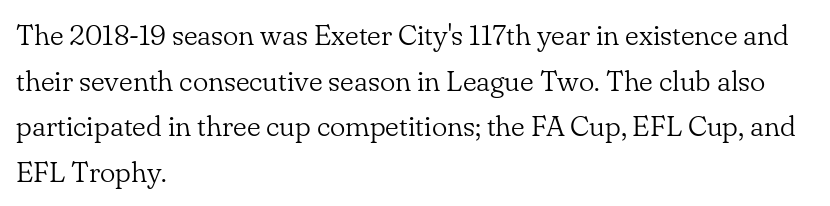
{"serif": "yes", "italic": "no", "bold": "no", "weight": "light", "width": "normal", "stroke_contrast": "low", "x_height": "small", "monospaced": "no", "underline": "no", "align": "left", "line_spacing": "normal", "line_spacing_ratio": 1.57, "letter_spacing": "normal", "letter_spacing_em": 0.0, "glyph_px": 29}
